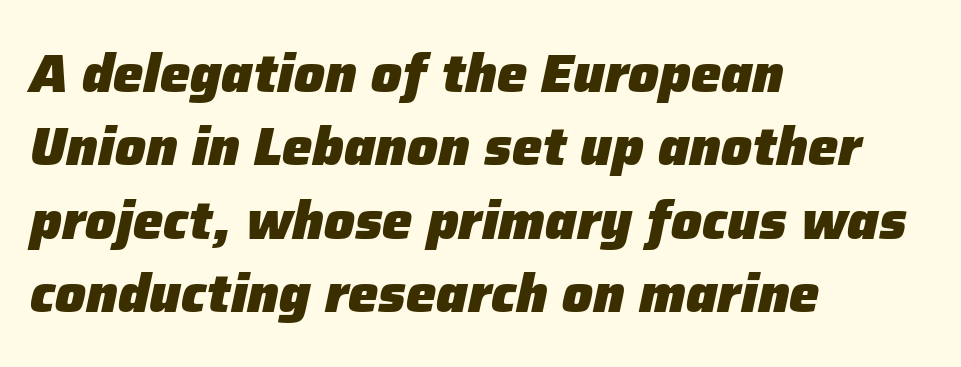
Q: Is the text bold? A: Yes.
Q: Is the text italic (slanted)? A: Yes, it leans right by about 12 degrees.
Q: Is the text underlined? A: No.
Q: How is the paragraph aligned? A: Left-aligned.
Q: Is the spacing between letters normal or unusually wide? A: Normal.
Q: Is the spacing between lines tight, normal or loose? A: Normal.
Q: Width (condensed, normal, or wide)? A: Normal.
Q: Stroke contrast? A: Low.
Q: x-height? A: Medium.
Q: Monospaced? A: No.
